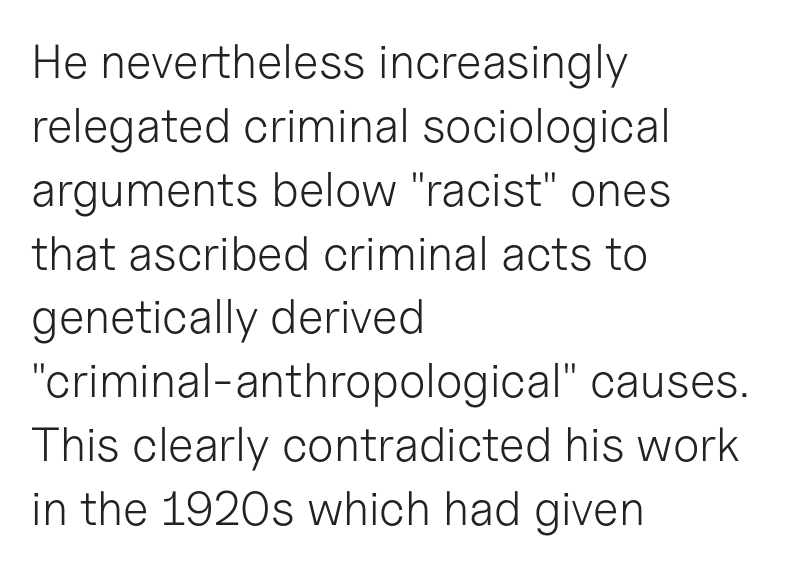
The image shows 48 px light sans-serif type, upright; set left-aligned, normal line spacing (1.33x), normal letter spacing, not underlined; low stroke contrast and a medium x-height.
